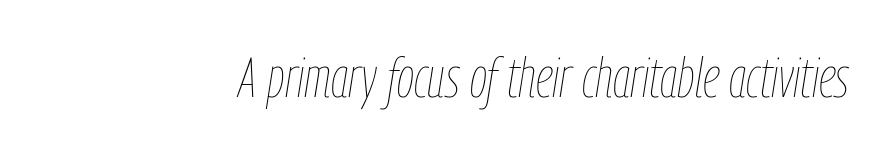
Bold? No — there's no thickening of the strokes. Just letters on the line, the space beneath them empty. The rendering uses natural spacing where letterforms have individual widths. There's an unmistakable incline to the writing here. What stands out about the letter spacing? Nothing — it is the standard amount.
